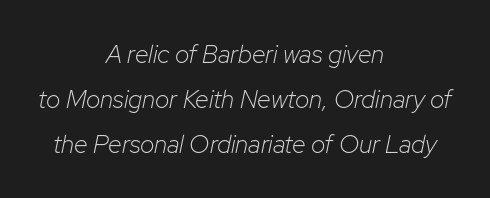
Q: Is the text bold? A: No.
Q: Is the text italic (slanted)? A: Yes, it leans right by about 12 degrees.
Q: Is the text underlined? A: No.
Q: How is the paragraph aligned? A: Centered.
Q: Is the spacing between letters normal or unusually wide? A: Normal.
